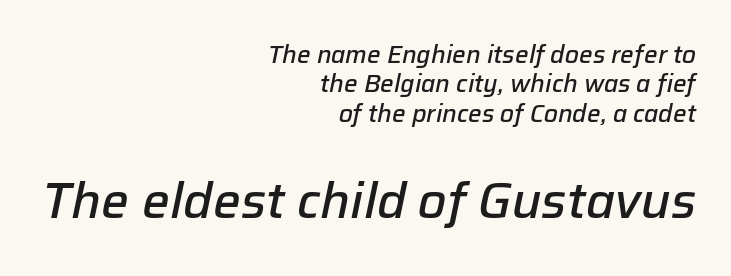
Right-aligned paragraph, ragged on the left. The space directly below the letters is spotless. Standard letterfit; no display-style spreading of the glyphs. The strokes are fattened partway — semibold, not bold.
